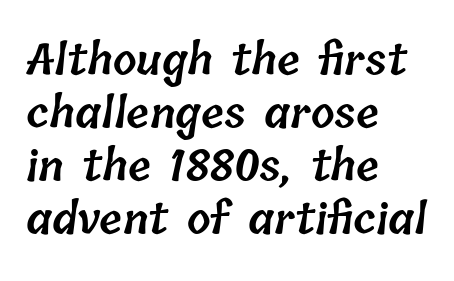
Q: Is the text bold? A: Semi-bold.
Q: Is the text underlined? A: No.
Q: How is the paragraph aligned? A: Left-aligned.
Q: Is the spacing between letters normal or unusually wide? A: Normal.
Q: Is the spacing between lines tight, normal or loose? A: Normal.
Q: Width (condensed, normal, or wide)? A: Normal.
Q: Stroke contrast? A: Low.
Q: x-height? A: Medium.
Q: Monospaced? A: No.
